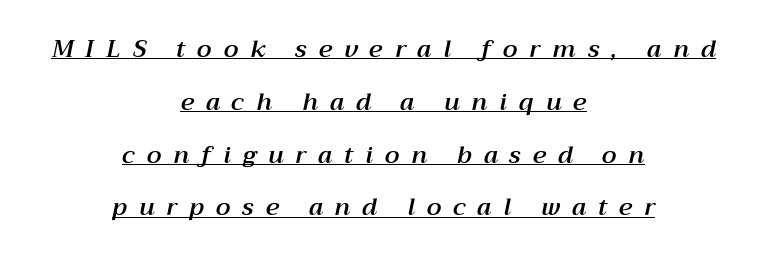
A student would call this center alignment; a typographer would say set centered. The whole block is typeset with a tilt. The line-height multiplier appears high, well above default. This rendering features underlined lettering.
